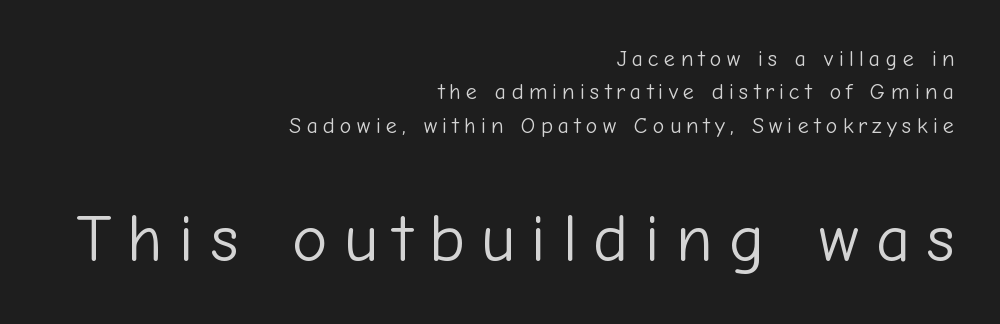
{"serif": "no", "italic": "no", "bold": "no", "weight": "light", "width": "normal", "stroke_contrast": "low", "x_height": "medium", "monospaced": "no", "underline": "no", "align": "right", "line_spacing": "normal", "line_spacing_ratio": 1.52, "letter_spacing": "wide", "letter_spacing_em": 0.24, "larger_block": "second", "size_ratio": 3.05, "glyph_px": 67}
